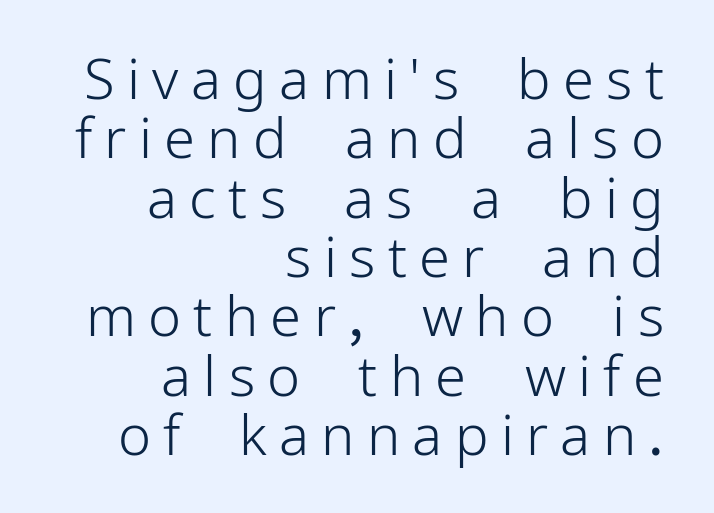
{"serif": "no", "italic": "no", "bold": "no", "weight": "light", "width": "normal", "stroke_contrast": "low", "x_height": "medium", "monospaced": "no", "underline": "no", "align": "right", "line_spacing": "tight", "line_spacing_ratio": 1.06, "letter_spacing": "wide", "letter_spacing_em": 0.22, "glyph_px": 56}
